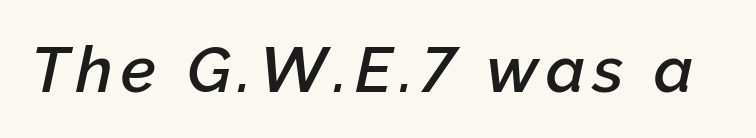
Think of a printed novel: that variable character pitch is what you see here. Letters rest on an invisible, unmarked baseline. Quick note: italic. Typesetter's note: demi weight, one step under bold.
